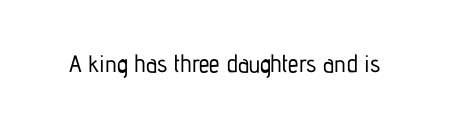
The image shows 24 px text type, upright; set normal letter spacing, not underlined.
